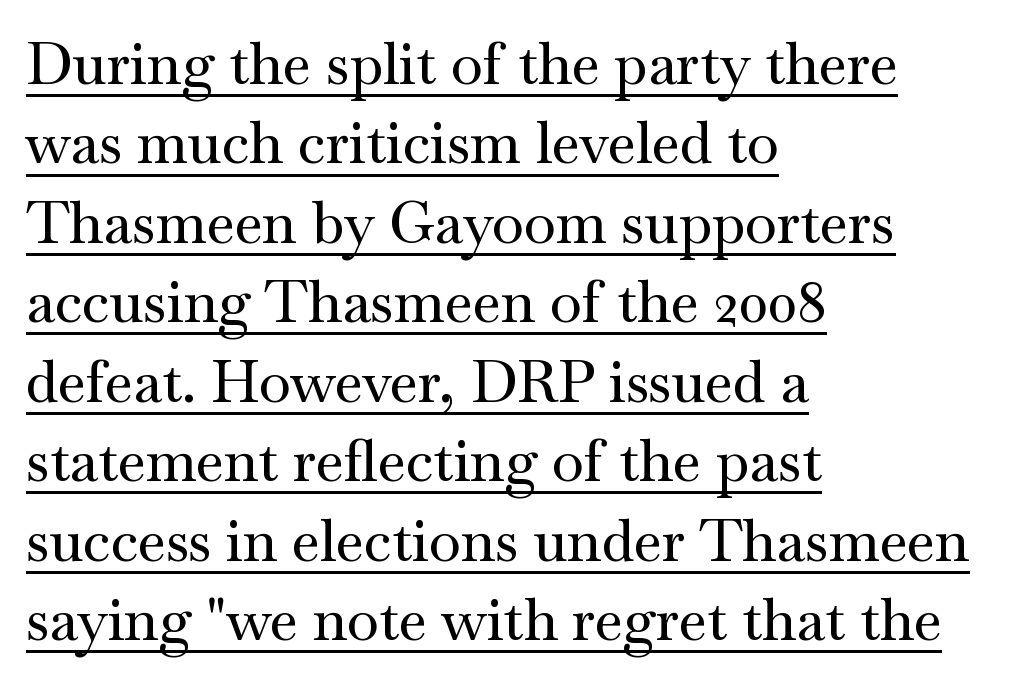
Q: Is the text italic (slanted)? A: No, it is upright.
Q: Is the typeface a serif or a sans-serif typeface? A: Serif.
Q: Is the text underlined? A: Yes.
Q: How is the paragraph aligned? A: Left-aligned.
Q: Is the spacing between letters normal or unusually wide? A: Normal.
Q: Is the spacing between lines tight, normal or loose? A: Normal.
Q: Width (condensed, normal, or wide)? A: Wide.
Q: Stroke contrast? A: Medium.
Q: x-height? A: Small.
Q: Monospaced? A: No.
